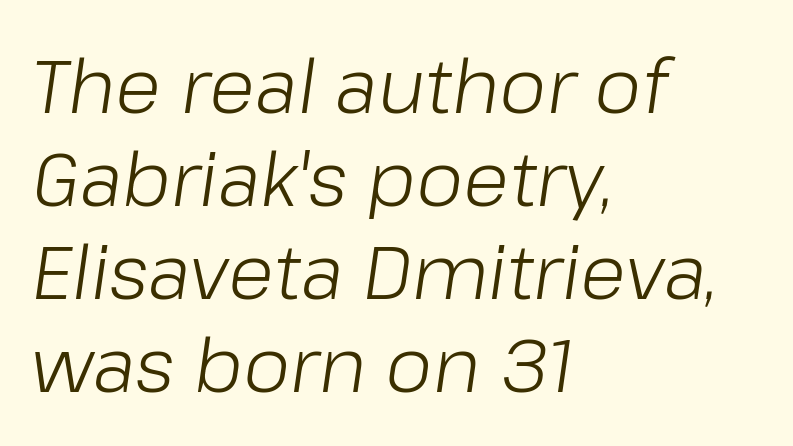
The image shows 75 px light type, italic (leaning right); set left-aligned, line spacing 1.24x, normal letter spacing, not underlined; low stroke contrast and a medium x-height.
